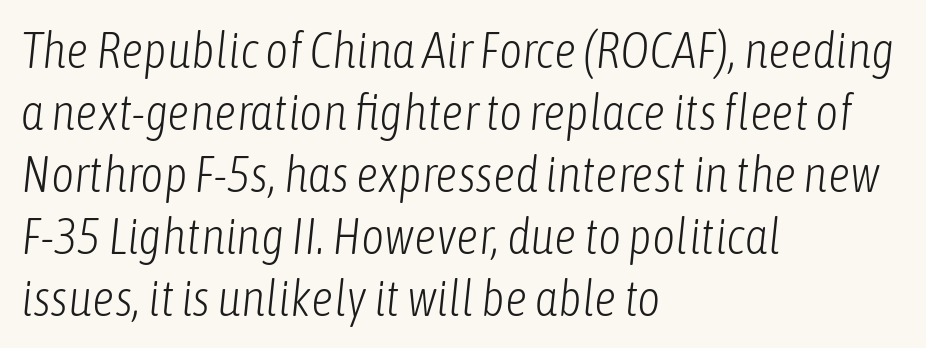
Notice how the passage keeps a crisp vertical edge on the left only. The strokes carry an ordinary text weight at most. Character widths vary here, with narrow letters taking less room than wide ones. Posture: slanted.
